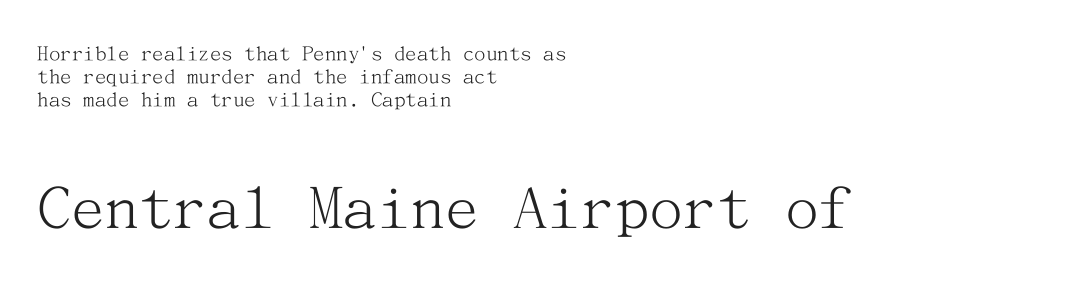
Q: Is the text bold? A: No.
Q: Is the text italic (slanted)? A: No, it is upright.
Q: Is the typeface a serif or a sans-serif typeface? A: Serif.
Q: Is the text underlined? A: No.
Q: How is the paragraph aligned? A: Left-aligned.
Q: Is the spacing between letters normal or unusually wide? A: Normal.
Q: Is the spacing between lines tight, normal or loose? A: Tight.
Q: Which block of text is set in a larger size, the first (top) or the second (bottom)? A: The second (bottom) one.
Q: Width (condensed, normal, or wide)? A: Normal.
Q: Stroke contrast? A: Medium.
Q: x-height? A: Medium.
